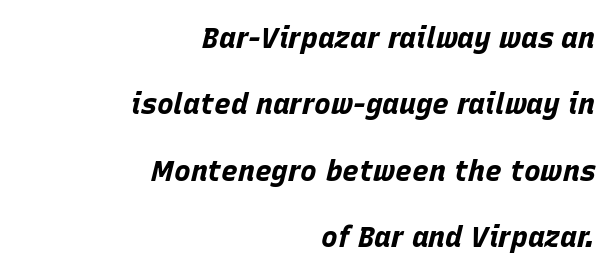
The image shows 28 px bold type, italic (leaning right); set right-aligned, loose line spacing (2.37x), normal letter spacing, not underlined; low stroke contrast and a large x-height.
